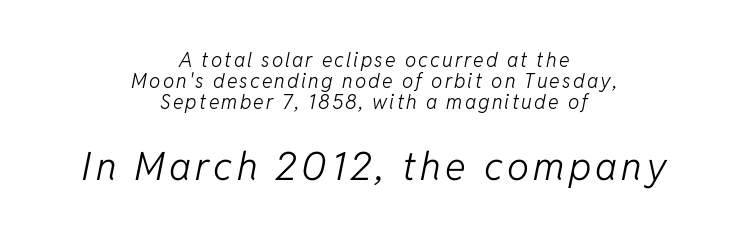
Q: Is the text bold? A: No.
Q: Is the text italic (slanted)? A: Yes, it leans right by about 11 degrees.
Q: Is the text underlined? A: No.
Q: How is the paragraph aligned? A: Centered.
Q: Is the spacing between lines tight, normal or loose? A: Tight.
Q: Which block of text is set in a larger size, the first (top) or the second (bottom)? A: The second (bottom) one.
Q: Width (condensed, normal, or wide)? A: Normal.
Q: Stroke contrast? A: Low.
Q: x-height? A: Medium.
Q: Monospaced? A: No.
